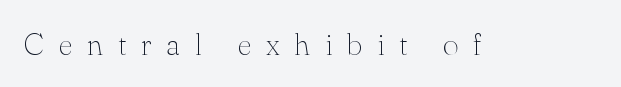
Q: Is the text bold? A: No.
Q: Is the text italic (slanted)? A: No, it is upright.
Q: Is the typeface a serif or a sans-serif typeface? A: Serif.
Q: Is the text underlined? A: No.
Q: Is the spacing between letters normal or unusually wide? A: Unusually wide.
Q: Width (condensed, normal, or wide)? A: Normal.
Q: Stroke contrast? A: Medium.
Q: x-height? A: Small.
Q: Monospaced? A: No.
